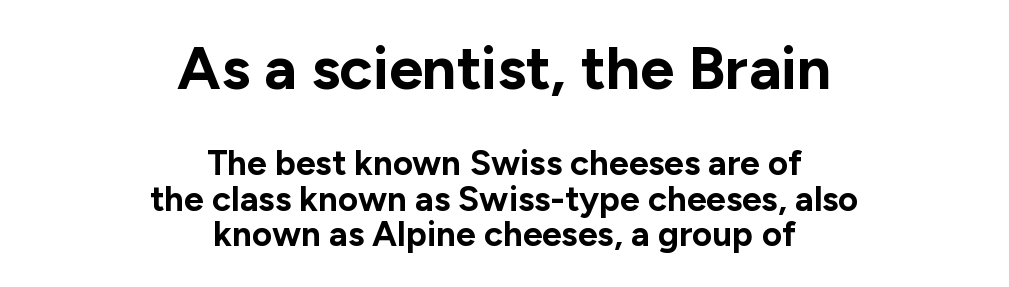
Q: Is the text bold? A: Yes.
Q: Is the text italic (slanted)? A: No, it is upright.
Q: Is the typeface a serif or a sans-serif typeface? A: Sans-serif.
Q: Is the text underlined? A: No.
Q: How is the paragraph aligned? A: Centered.
Q: Is the spacing between letters normal or unusually wide? A: Normal.
Q: Is the spacing between lines tight, normal or loose? A: Tight.
Q: Which block of text is set in a larger size, the first (top) or the second (bottom)? A: The first (top) one.
Q: Width (condensed, normal, or wide)? A: Normal.
Q: Stroke contrast? A: Low.
Q: x-height? A: Medium.
Q: Monospaced? A: No.
